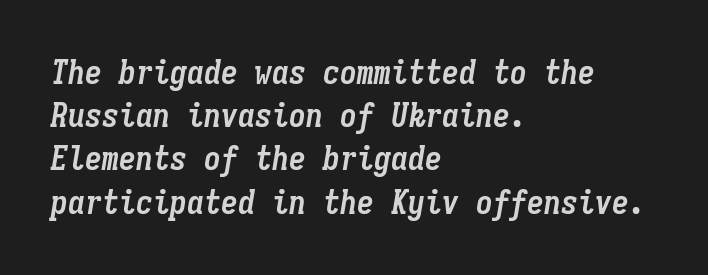
Q: Is the text bold? A: Yes.
Q: Is the text italic (slanted)? A: Yes, it leans right by about 9 degrees.
Q: Is the text underlined? A: No.
Q: How is the paragraph aligned? A: Left-aligned.
Q: Is the spacing between letters normal or unusually wide? A: Normal.
Q: Is the spacing between lines tight, normal or loose? A: Normal.
Q: Width (condensed, normal, or wide)? A: Condensed.
Q: Stroke contrast? A: Low.
Q: x-height? A: Medium.
Q: Monospaced? A: Yes.
